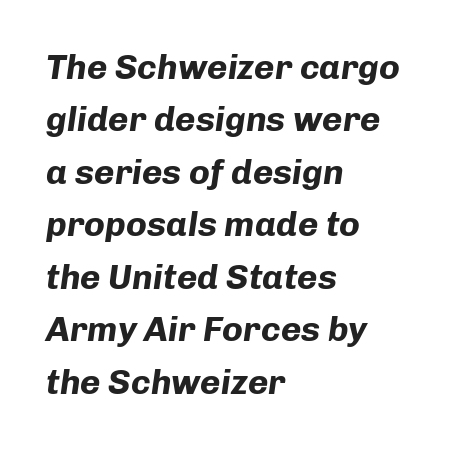
{"italic": "yes", "lean": "right", "slant_degrees": 8, "bold": "yes", "weight": "bold", "width": "normal", "stroke_contrast": "low", "x_height": "medium", "monospaced": "no", "underline": "no", "align": "left", "line_spacing": "normal", "line_spacing_ratio": 1.5, "letter_spacing": "normal", "letter_spacing_em": 0.0, "glyph_px": 35}
